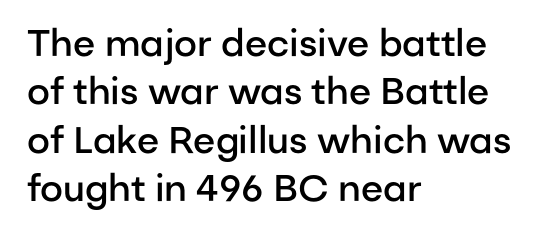
{"serif": "no", "italic": "no", "bold": "semi", "weight": "semibold", "width": "normal", "stroke_contrast": "low", "x_height": "medium", "monospaced": "no", "underline": "no", "align": "left", "line_spacing": "normal", "line_spacing_ratio": 1.31, "letter_spacing": "normal", "letter_spacing_em": 0.0, "glyph_px": 37}
